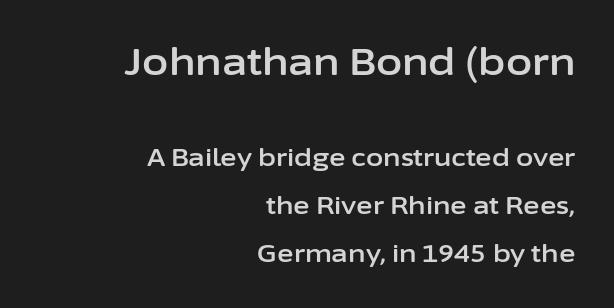
The image shows 38 px sans-serif type, upright; set right-aligned, loose line spacing (1.92x), normal letter spacing, not underlined; the first (top) block is 1.52x larger; low stroke contrast and a medium x-height.
